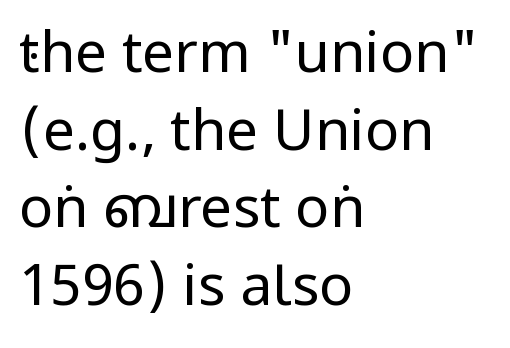
The axis of the letterforms is exactly vertical. This sample keeps an unexceptional amount of space between lines. Standard letterfit; no display-style spreading of the glyphs. Underlining? Definitely not there. The passage is arranged the way most books set body copy — flush left.
